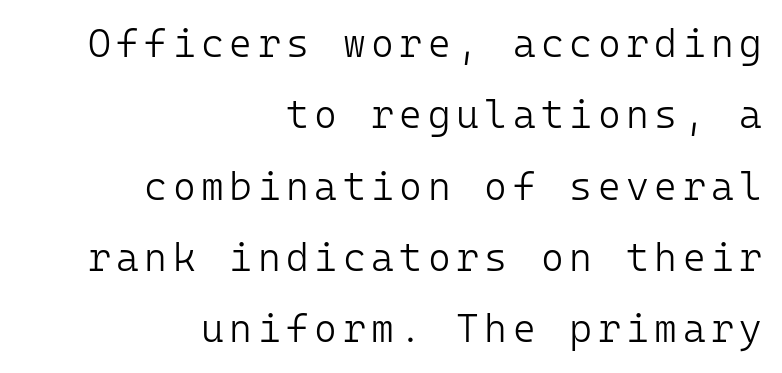
{"serif": "no", "italic": "no", "bold": "no", "weight": "light", "width": "normal", "stroke_contrast": "low", "x_height": "medium", "monospaced": "yes", "underline": "no", "align": "right", "line_spacing_ratio": 1.83, "glyph_px": 39}
